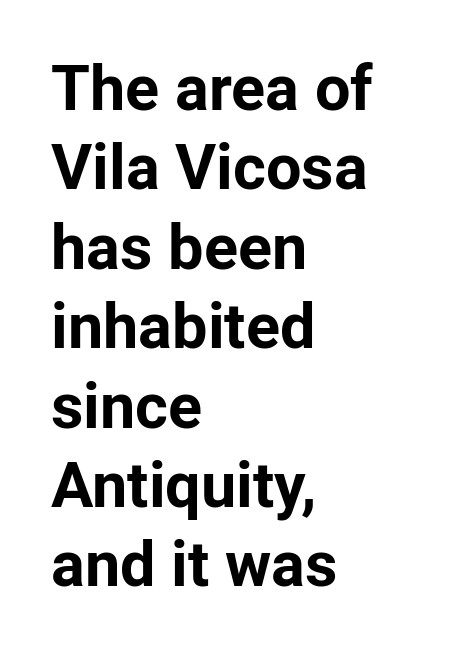
Q: Is the text bold? A: Yes.
Q: Is the text italic (slanted)? A: No, it is upright.
Q: Is the typeface a serif or a sans-serif typeface? A: Sans-serif.
Q: Is the text underlined? A: No.
Q: How is the paragraph aligned? A: Left-aligned.
Q: Is the spacing between letters normal or unusually wide? A: Normal.
Q: Is the spacing between lines tight, normal or loose? A: Normal.
Q: Width (condensed, normal, or wide)? A: Normal.
Q: Stroke contrast? A: Low.
Q: x-height? A: Medium.
Q: Monospaced? A: No.
